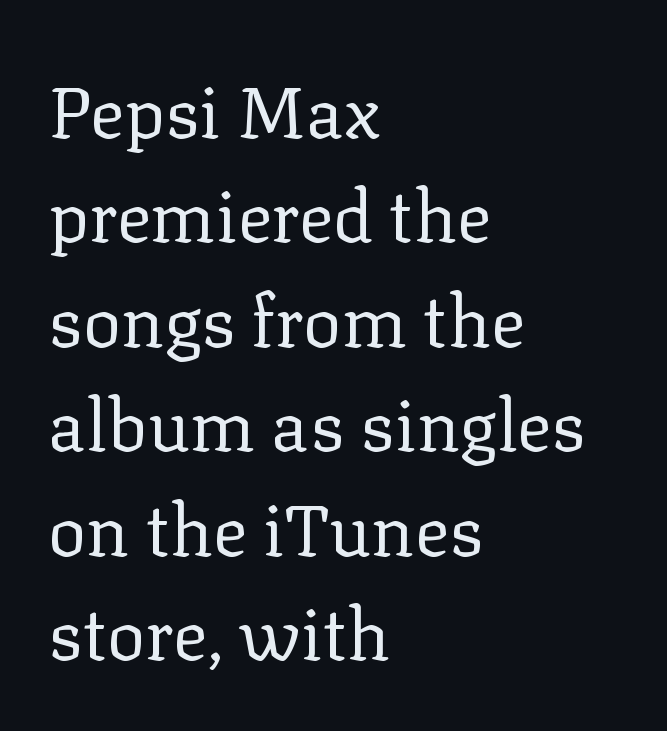
The image shows 72 px regular-weight serif type, upright; set left-aligned, normal line spacing (1.45x), normal letter spacing, not underlined; low stroke contrast and a medium x-height.
